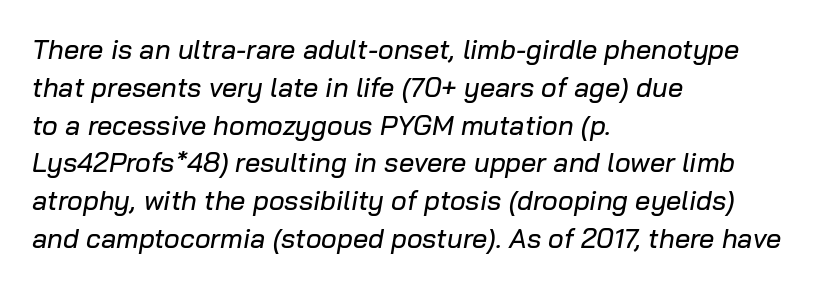
Q: Is the text italic (slanted)? A: Yes, it leans right by about 10 degrees.
Q: Is the text underlined? A: No.
Q: How is the paragraph aligned? A: Left-aligned.
Q: Is the spacing between letters normal or unusually wide? A: Normal.
Q: Is the spacing between lines tight, normal or loose? A: Normal.
